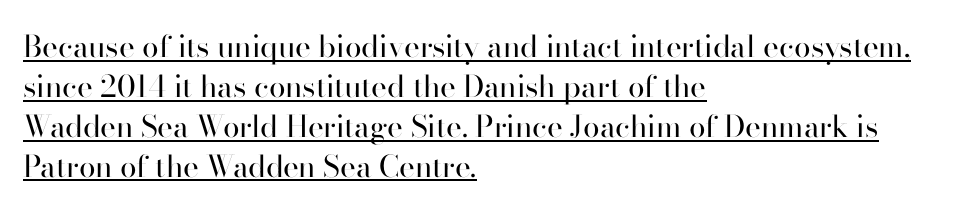
Q: Is the text bold? A: No.
Q: Is the text italic (slanted)? A: No, it is upright.
Q: Is the typeface a serif or a sans-serif typeface? A: Sans-serif.
Q: Is the text underlined? A: Yes.
Q: How is the paragraph aligned? A: Left-aligned.
Q: Is the spacing between letters normal or unusually wide? A: Normal.
Q: Is the spacing between lines tight, normal or loose? A: Normal.
Q: Width (condensed, normal, or wide)? A: Normal.
Q: Stroke contrast? A: High.
Q: x-height? A: Small.
Q: Monospaced? A: No.
